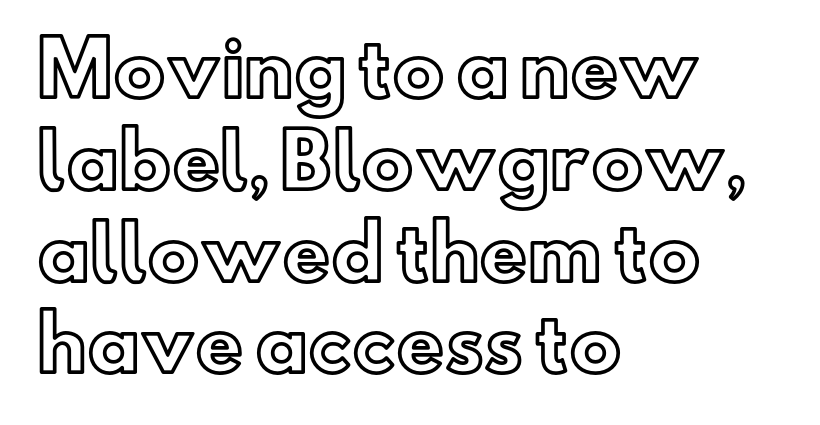
Posture: straight, roman, zero tilt. Beneath every word, the page is bare. Line beginnings align vertically; line endings do not. A typesetter would call this zero additional tracking.
